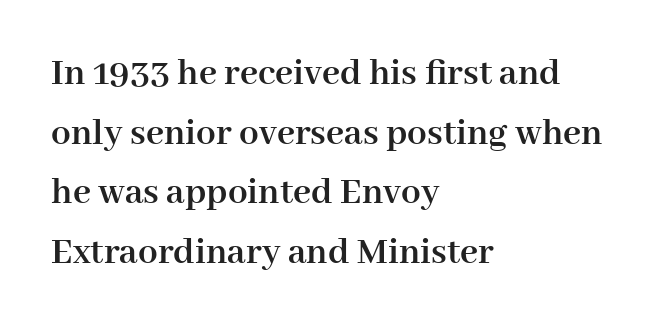
The image shows 39 px semibold serif type, upright; set left-aligned, normal line spacing (1.53x), normal letter spacing, not underlined; high stroke contrast and a medium x-height.
